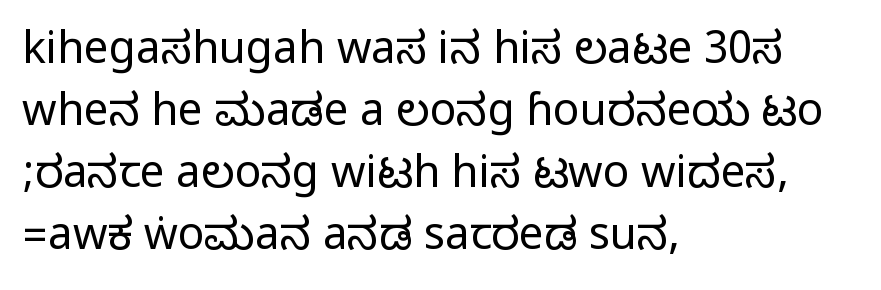
The image shows 44 px condensed sans-serif type, upright; set left-aligned, normal line spacing (1.41x), normal letter spacing, not underlined; medium stroke contrast.
